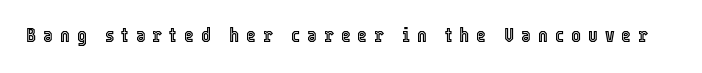
The image shows 21 px text type, upright; set unusually wide letter spacing (+0.33 em), not underlined.
